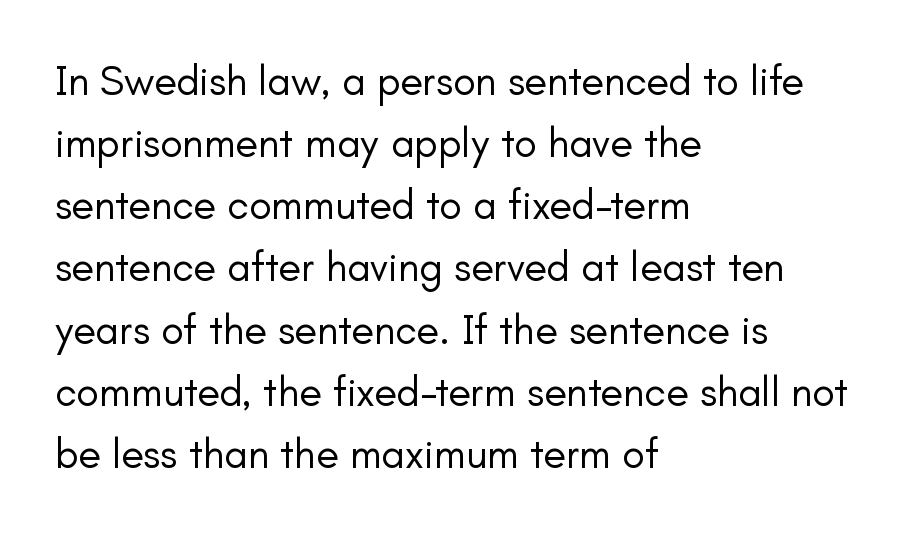
The image shows 42 px regular-weight sans-serif type, upright; set left-aligned, normal line spacing (1.48x), normal letter spacing, not underlined; low stroke contrast and a small x-height.
